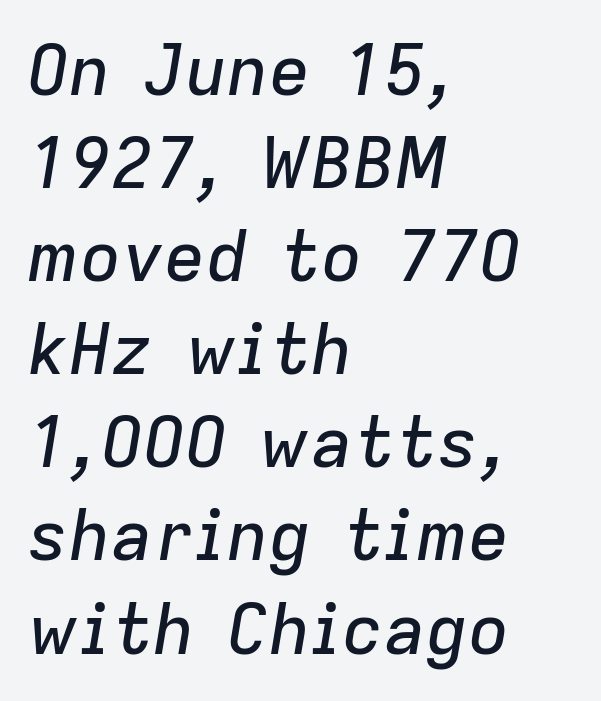
Q: Is the text italic (slanted)? A: Yes, it leans right by about 9 degrees.
Q: Is the text underlined? A: No.
Q: How is the paragraph aligned? A: Left-aligned.
Q: Is the spacing between letters normal or unusually wide? A: Normal.
Q: Is the spacing between lines tight, normal or loose? A: Normal.
Q: Width (condensed, normal, or wide)? A: Normal.
Q: Stroke contrast? A: Low.
Q: x-height? A: Medium.
Q: Monospaced? A: No.
